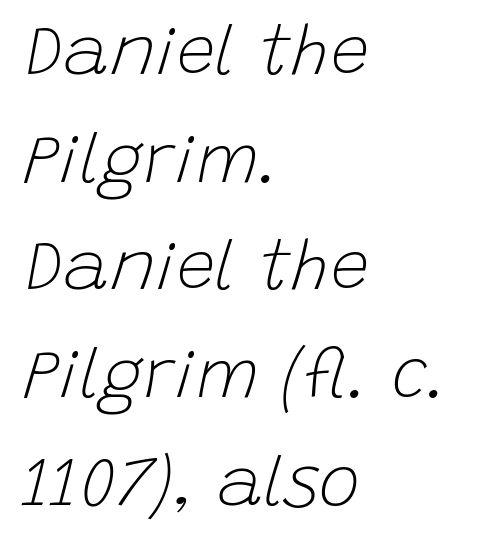
Each word holds together tightly as a unit, with standard inter-letter gaps. Proportional: the letters do not fall into vertical columns. If you drew a ruler down the left edge, every line would touch it. The face used here has a pronounced slope to its letters. Horizontal bands of white between lines are of average thickness.
